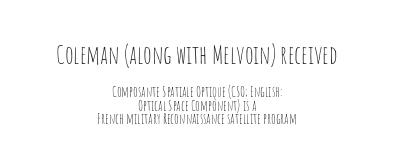
A clean baseline with only descenders dipping below it. Look at the tracking — it's just the regular setting, nothing added. Compare the two chunks: the upper has the greater cap height. The axis of the letterforms is exactly vertical.
